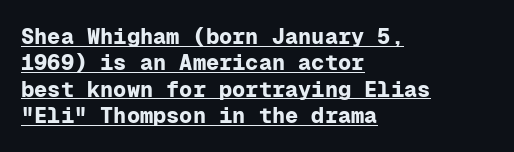
{"italic": "no", "bold": "yes", "underline": "yes", "align": "left", "line_spacing_ratio": 1.2, "letter_spacing": "normal", "letter_spacing_em": 0.0, "glyph_px": 22}
